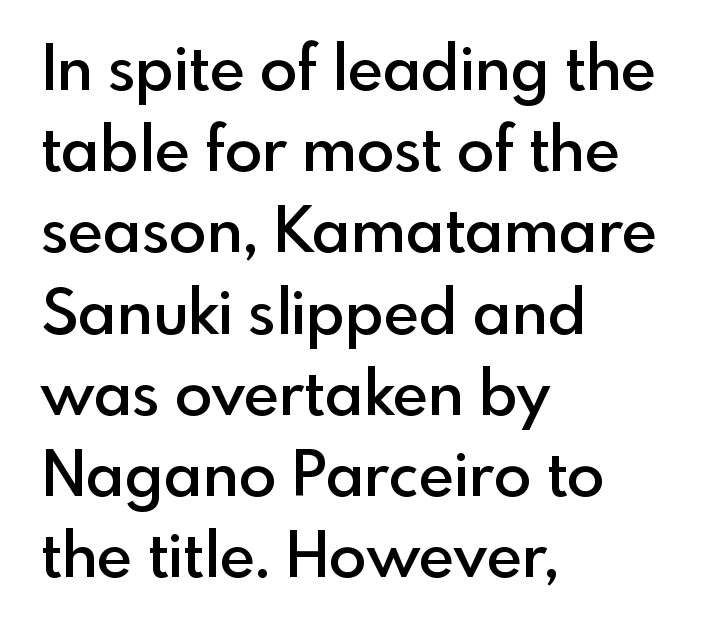
The image shows 62 px semibold sans-serif type, upright; set left-aligned, normal line spacing (1.31x), normal letter spacing, not underlined; a small x-height.
